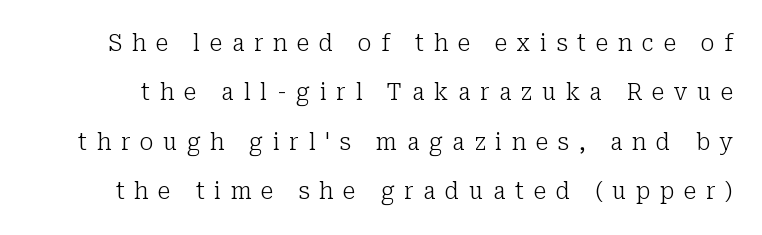
{"italic": "no", "bold": "no", "underline": "no", "line_spacing": "loose", "line_spacing_ratio": 2.15, "letter_spacing": "wide", "letter_spacing_em": 0.42, "glyph_px": 23}
